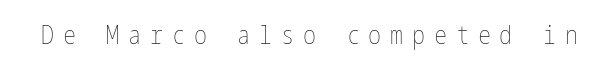
The image shows 26 px text type, upright; set unusually wide letter spacing (+0.34 em), not underlined.
